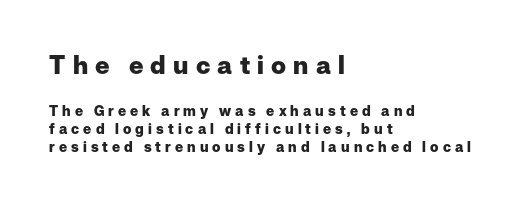
The first block has been scaled up relative to the second. Substantial extra tracking has been applied to these lines. A full-strength bold gives these letters their thick strokes. Leading matches the norm, producing a regular column.
